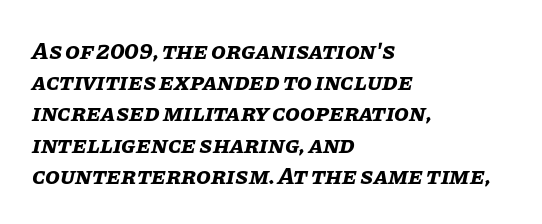
You could call the tracking neutral — neither tight nor loose. Compared with an ordinary text face, these strokes are far heavier — a full bold. Bare-footed words on every line. Each new line begins a customary step beneath the previous one.
